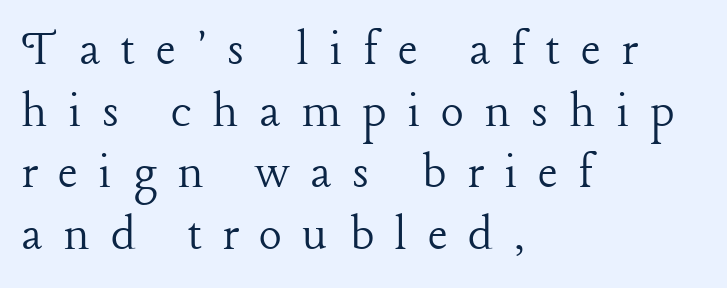
{"serif": "yes", "italic": "no", "bold": "no", "weight": "light", "width": "normal", "stroke_contrast": "low", "x_height": "medium", "monospaced": "no", "underline": "no", "align": "left", "line_spacing": "tight", "line_spacing_ratio": 1.14, "letter_spacing": "wide", "letter_spacing_em": 0.38, "glyph_px": 54}
